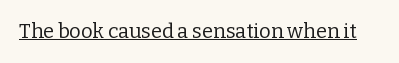
{"italic": "no", "bold": "no", "underline": "yes", "letter_spacing": "normal", "letter_spacing_em": 0.0, "glyph_px": 20}
